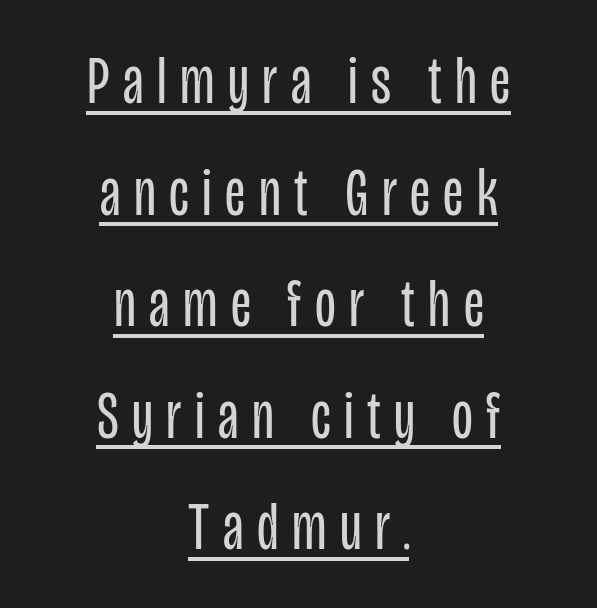
{"serif": "no", "italic": "no", "bold": "no", "weight": "regular", "width": "condensed", "stroke_contrast": "low", "x_height": "large", "monospaced": "no", "underline": "yes", "align": "center", "line_spacing": "normal", "line_spacing_ratio": 1.64, "letter_spacing": "wide", "letter_spacing_em": 0.2, "glyph_px": 68}
